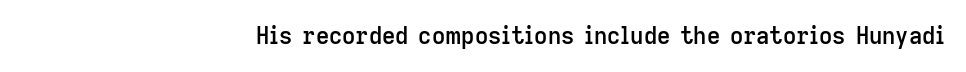
Q: Is the text bold? A: Semi-bold.
Q: Is the text italic (slanted)? A: No, it is upright.
Q: Is the text underlined? A: No.
Q: How is the paragraph aligned? A: Right-aligned.
Q: Is the spacing between letters normal or unusually wide? A: Normal.
